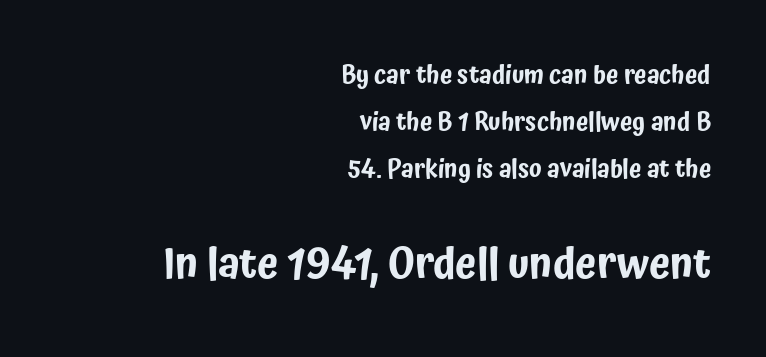
Q: Is the text italic (slanted)? A: No, it is upright.
Q: Is the typeface a serif or a sans-serif typeface? A: Sans-serif.
Q: Is the text underlined? A: No.
Q: How is the paragraph aligned? A: Right-aligned.
Q: Is the spacing between letters normal or unusually wide? A: Normal.
Q: Which block of text is set in a larger size, the first (top) or the second (bottom)? A: The second (bottom) one.
Q: Width (condensed, normal, or wide)? A: Condensed.
Q: Stroke contrast? A: Low.
Q: x-height? A: Medium.
Q: Monospaced? A: No.
